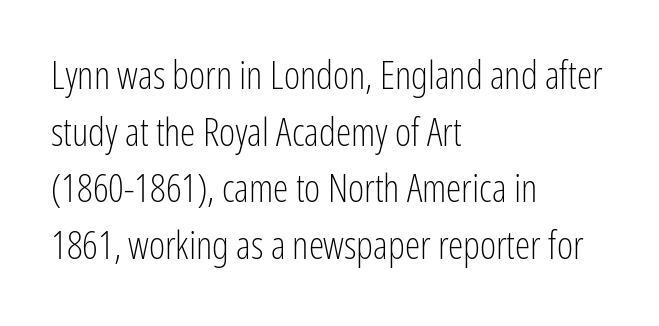
{"serif": "no", "italic": "no", "bold": "no", "weight": "light", "width": "condensed", "stroke_contrast": "low", "x_height": "medium", "monospaced": "no", "underline": "no", "align": "left", "line_spacing": "normal", "line_spacing_ratio": 1.45, "letter_spacing": "normal", "letter_spacing_em": 0.0, "glyph_px": 39}
